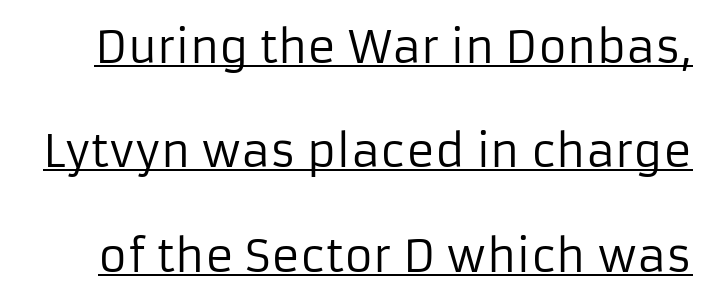
Q: Is the text bold? A: No.
Q: Is the text italic (slanted)? A: No, it is upright.
Q: Is the typeface a serif or a sans-serif typeface? A: Sans-serif.
Q: Is the text underlined? A: Yes.
Q: Is the spacing between letters normal or unusually wide? A: Normal.
Q: Is the spacing between lines tight, normal or loose? A: Loose.
Q: Width (condensed, normal, or wide)? A: Normal.
Q: Stroke contrast? A: Low.
Q: x-height? A: Medium.
Q: Monospaced? A: No.
